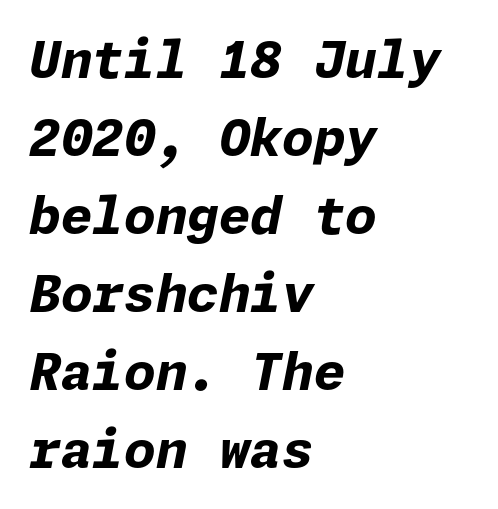
The image shows 51 px bold type, italic (leaning right); set left-aligned, normal line spacing (1.53x), normal letter spacing, not underlined; low stroke contrast and a medium x-height.
